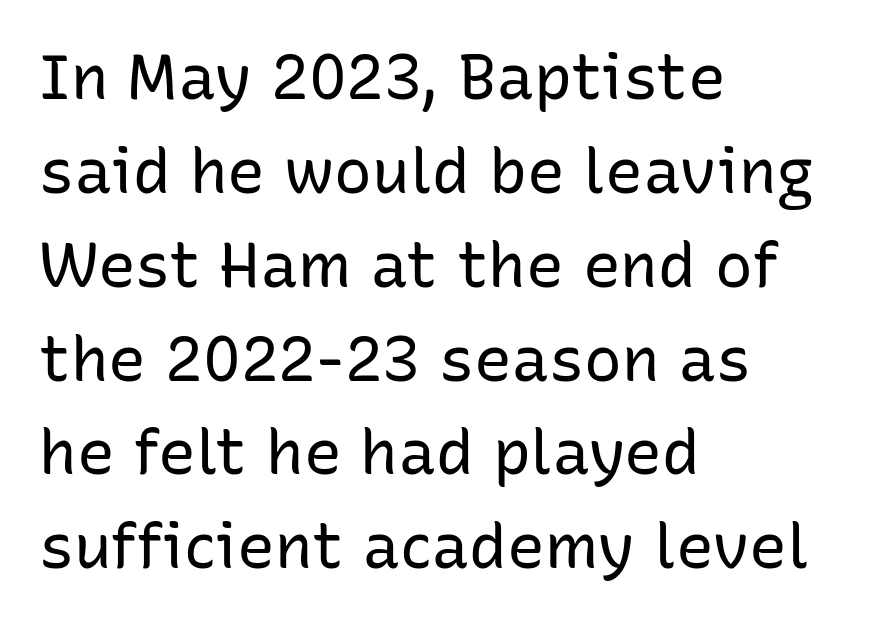
The ragged edge is on the right, which tells us the setting is flush left. A typesetter would call this proportional, since set widths differ per character. The words here are not underlined. Compared with a typical body face, this is equally light or lighter still. Regular leading. The letters carry no serifs — their stems end cleanly without finishing strokes.
